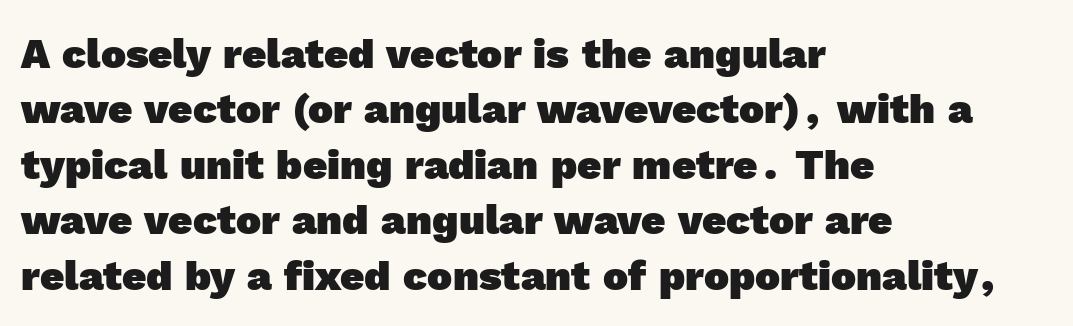
The rows are spaced the way most documents space them. Here the designer chose a conventional face with non-uniform glyph widths. The type is set solid horizontally, with unmodified tracking. Check where the strokes stop: nothing finishes them off — pure sans.
